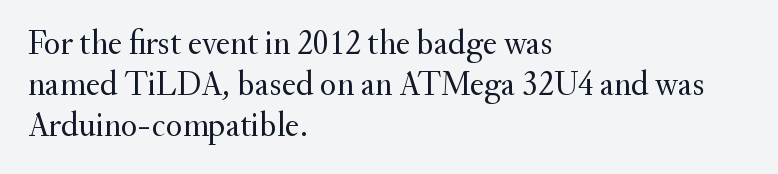
Upright lettering throughout. The typesetter chose a ragged-right arrangement here. A clean baseline with only descenders dipping below it. The rendering uses natural spacing where letterforms have individual widths. Counters stay open thanks to moderate or lighter strokes. This rendering employs a face with finishing strokes, i.e., a serif.
